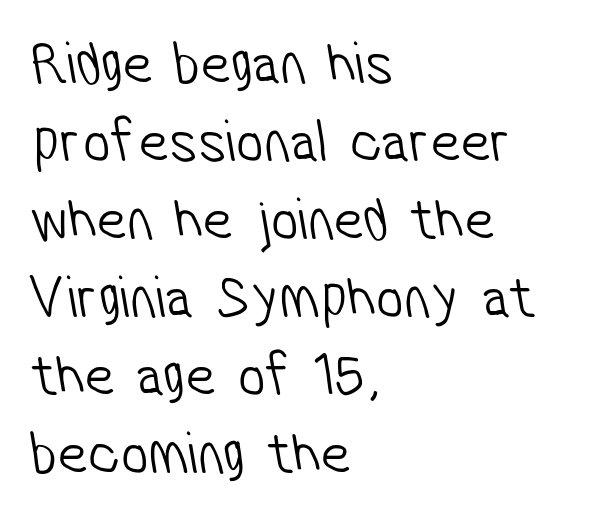
Q: Is the text bold? A: No.
Q: Is the typeface a serif or a sans-serif typeface? A: Sans-serif.
Q: Is the text underlined? A: No.
Q: How is the paragraph aligned? A: Left-aligned.
Q: Is the spacing between letters normal or unusually wide? A: Normal.
Q: Is the spacing between lines tight, normal or loose? A: Normal.
Q: Width (condensed, normal, or wide)? A: Condensed.
Q: Stroke contrast? A: Low.
Q: x-height? A: Medium.
Q: Monospaced? A: No.
